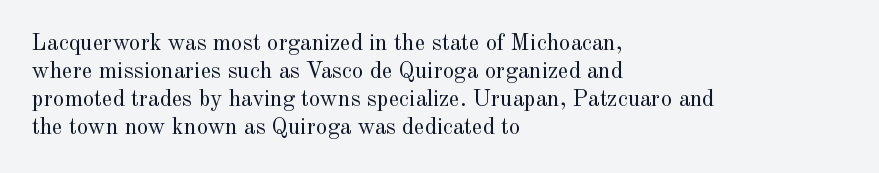
The image shows 23 px text type, upright; set left-aligned, line spacing 1.22x, normal letter spacing, not underlined.
